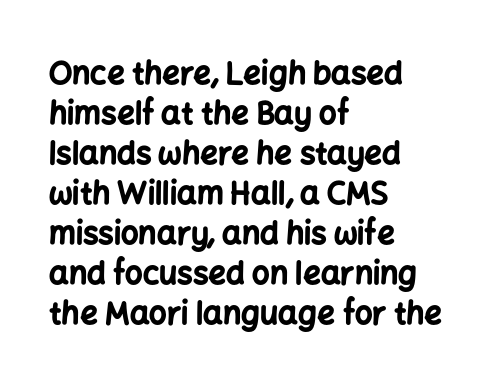
The image shows 31 px bold sans-serif type, upright; set left-aligned, normal line spacing (1.29x), normal letter spacing, not underlined; low stroke contrast and a medium x-height.
